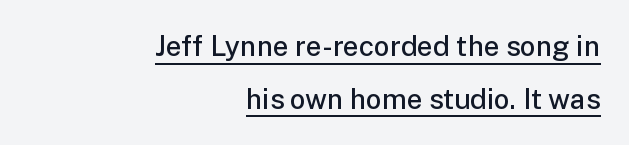
Q: Is the text bold? A: Semi-bold.
Q: Is the text italic (slanted)? A: No, it is upright.
Q: Is the typeface a serif or a sans-serif typeface? A: Sans-serif.
Q: Is the text underlined? A: Yes.
Q: How is the paragraph aligned? A: Right-aligned.
Q: Is the spacing between letters normal or unusually wide? A: Normal.
Q: Width (condensed, normal, or wide)? A: Normal.
Q: Stroke contrast? A: Low.
Q: x-height? A: Medium.
Q: Monospaced? A: No.
